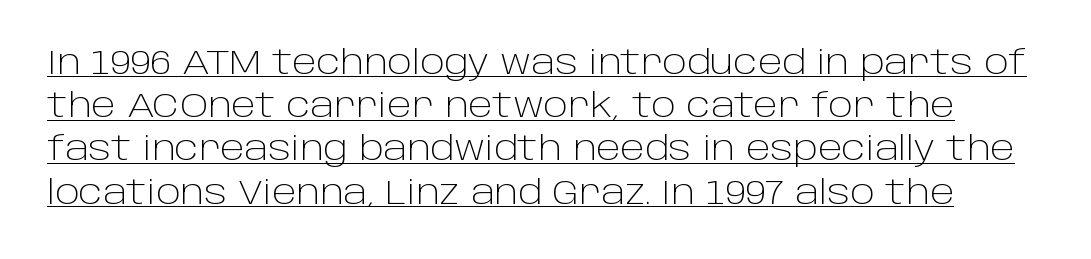
Q: Is the text bold? A: No.
Q: Is the text italic (slanted)? A: No, it is upright.
Q: Is the typeface a serif or a sans-serif typeface? A: Sans-serif.
Q: Is the text underlined? A: Yes.
Q: Is the spacing between letters normal or unusually wide? A: Normal.
Q: Is the spacing between lines tight, normal or loose? A: Normal.
Q: Width (condensed, normal, or wide)? A: Normal.
Q: Stroke contrast? A: Low.
Q: x-height? A: Large.
Q: Monospaced? A: No.
